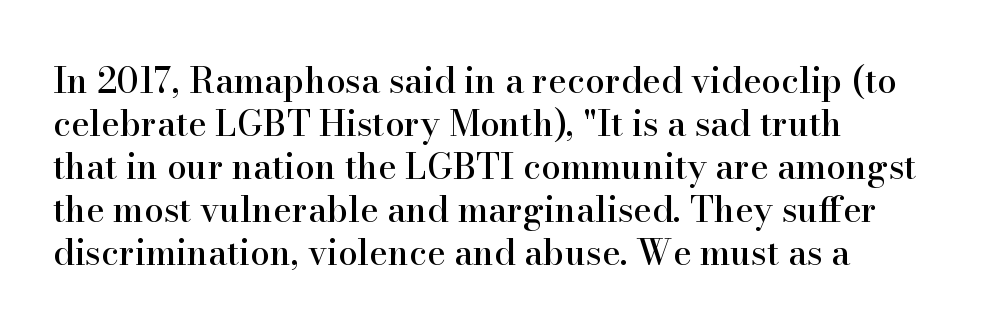
Upright lettering throughout. Unlike a clean sans, this face finishes its strokes with serifs. Here the designer chose a conventional face with non-uniform glyph widths. The rag falls on the right side of this text block. Quick note: underline off. Each word holds together tightly as a unit, with standard inter-letter gaps.
